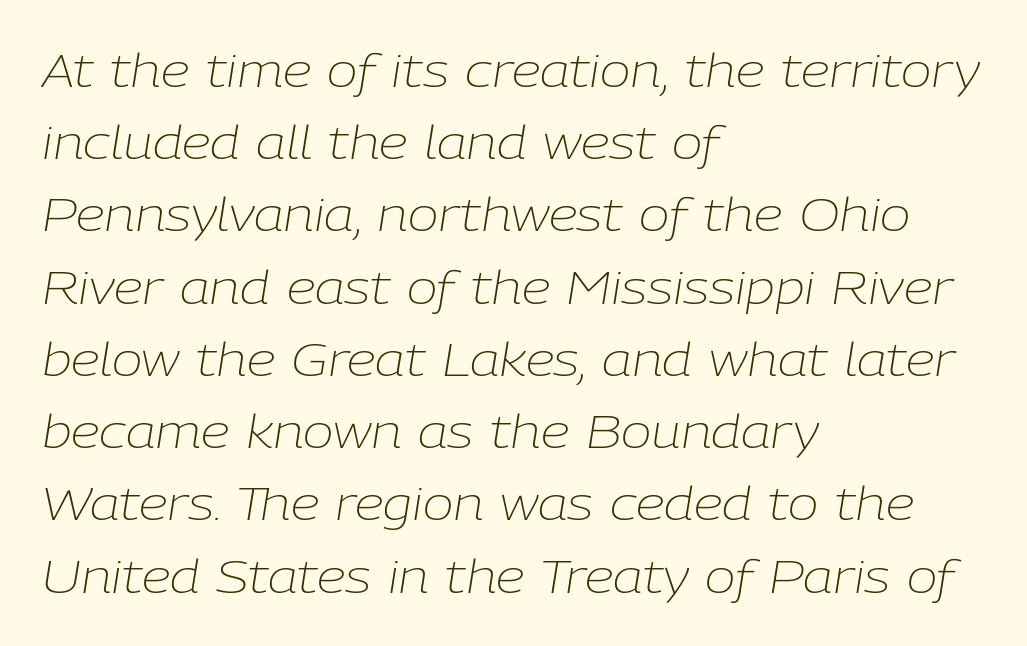
Glance below the letters and you will spot only blank space. One glance says typical: line gaps are just what's usual. The rendering anchors every line to the left-hand side. No chunkiness to these letters — they're not bold.
